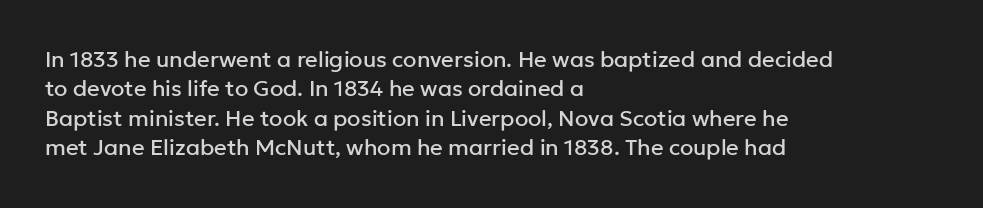
{"italic": "no", "underline": "no", "align": "left", "line_spacing": "normal", "line_spacing_ratio": 1.34, "letter_spacing": "normal", "letter_spacing_em": 0.0, "glyph_px": 22}
